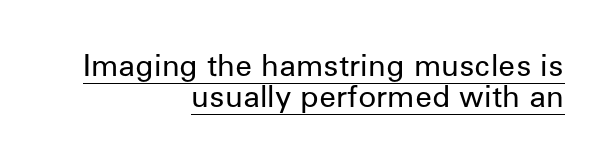
{"serif": "no", "italic": "no", "bold": "no", "weight": "regular", "width": "normal", "stroke_contrast": "low", "x_height": "medium", "monospaced": "no", "underline": "yes", "align": "right", "line_spacing": "tight", "line_spacing_ratio": 1.02, "letter_spacing": "normal", "letter_spacing_em": 0.0, "glyph_px": 30}
